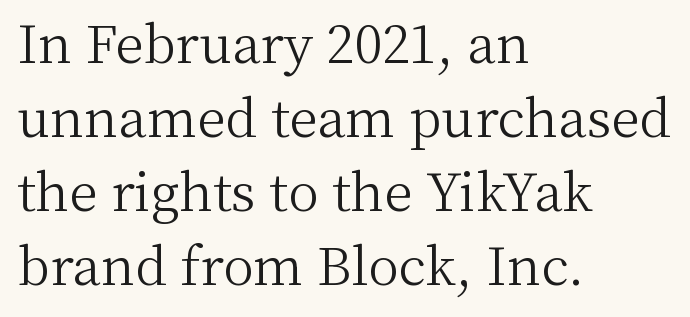
The image shows 52 px light serif type, upright; set left-aligned, normal line spacing (1.42x), normal letter spacing, not underlined; medium stroke contrast and a medium x-height.
